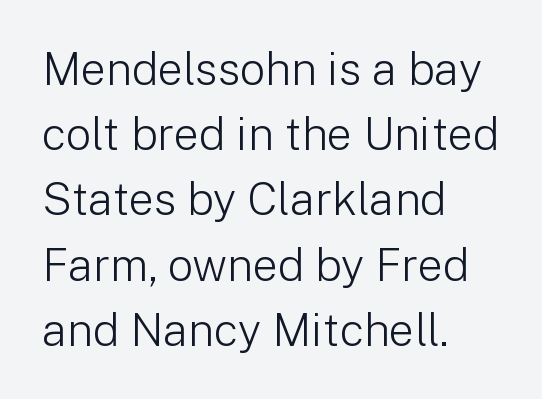
Q: Is the text bold? A: No.
Q: Is the text italic (slanted)? A: No, it is upright.
Q: Is the typeface a serif or a sans-serif typeface? A: Sans-serif.
Q: Is the text underlined? A: No.
Q: How is the paragraph aligned? A: Left-aligned.
Q: Is the spacing between letters normal or unusually wide? A: Normal.
Q: Is the spacing between lines tight, normal or loose? A: Normal.
Q: Width (condensed, normal, or wide)? A: Normal.
Q: Stroke contrast? A: Low.
Q: x-height? A: Medium.
Q: Monospaced? A: No.
